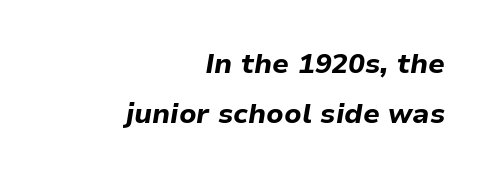
Standard letterfit; no display-style spreading of the glyphs. The passage shown is emphatically bold. The rendering uses natural spacing where letterforms have individual widths. The text carries the slant typical of an italic or oblique font. Honestly, there is no underline to notice here at all. In CSS terms this would be text-align: right.
